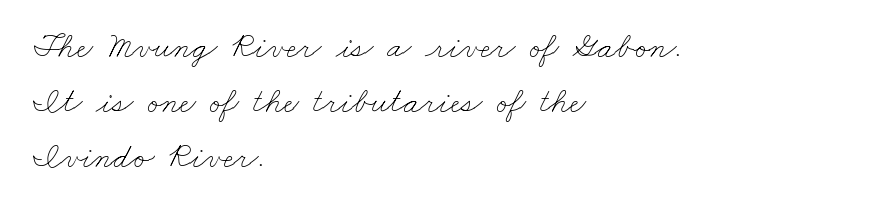
{"bold": "no", "weight": "thin", "width": "wide", "stroke_contrast": "low", "x_height": "small", "monospaced": "no", "underline": "no", "align": "left", "line_spacing": "normal", "line_spacing_ratio": 1.57, "letter_spacing": "normal", "letter_spacing_em": 0.0, "glyph_px": 35}
